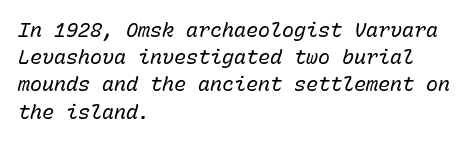
The image shows 20 px text type, italic (leaning right); set left-aligned, normal line spacing (1.36x), normal letter spacing, not underlined.
